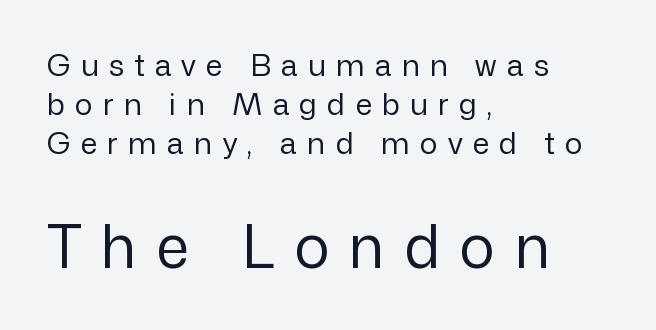
Q: Is the text bold? A: No.
Q: Is the text italic (slanted)? A: No, it is upright.
Q: Is the typeface a serif or a sans-serif typeface? A: Sans-serif.
Q: Is the text underlined? A: No.
Q: How is the paragraph aligned? A: Left-aligned.
Q: Is the spacing between letters normal or unusually wide? A: Unusually wide.
Q: Is the spacing between lines tight, normal or loose? A: Normal.
Q: Which block of text is set in a larger size, the first (top) or the second (bottom)? A: The second (bottom) one.
Q: Width (condensed, normal, or wide)? A: Normal.
Q: Stroke contrast? A: Low.
Q: x-height? A: Medium.
Q: Monospaced? A: No.
